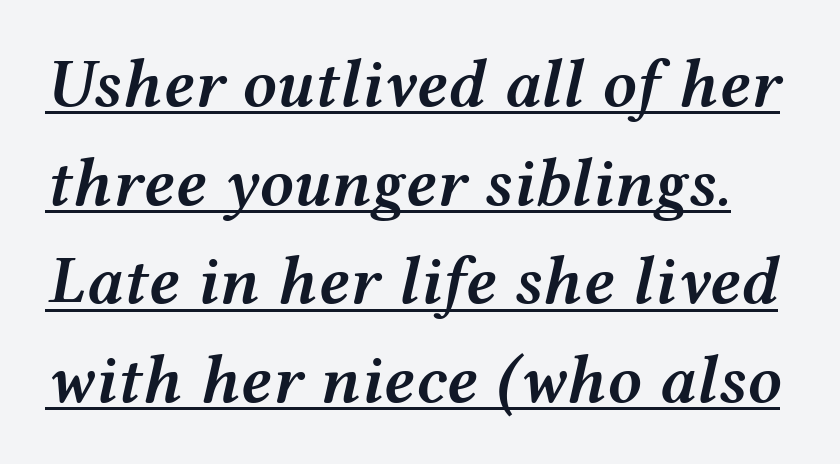
Students, observe the line beneath the letters — that is underlining. Tracking here is standard; glyphs follow each other at the usual distance. Notice how the stems are inclined rather than vertical — that's the hallmark of italics. Is this a fixed-width face? No — the glyphs have proportional, varying widths.
